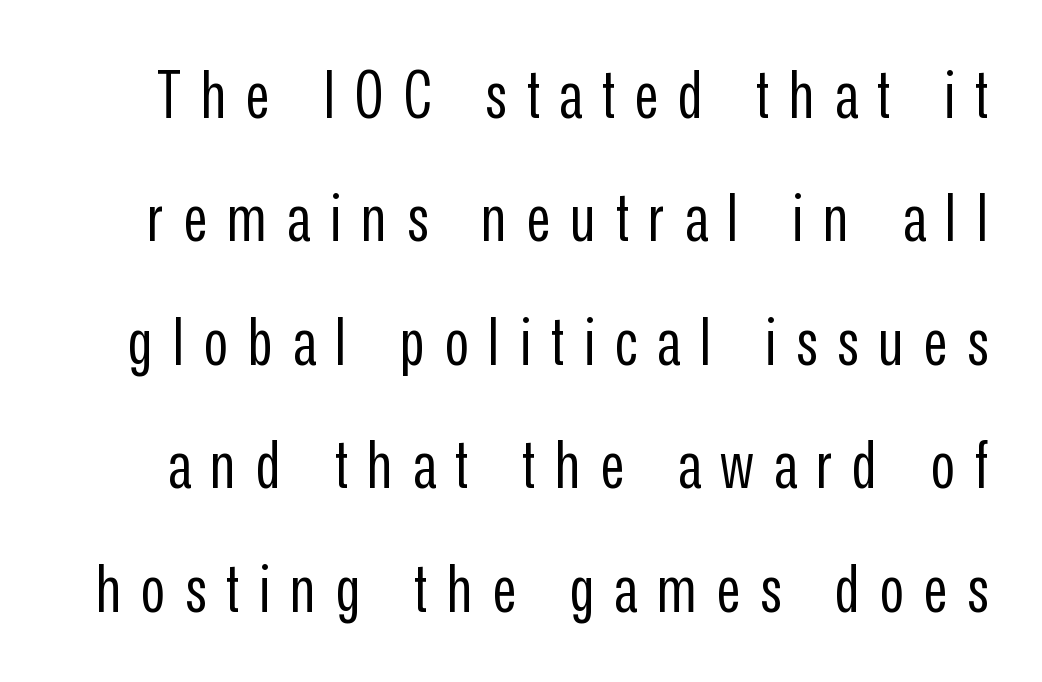
The letters advance in unequal steps, a hallmark of proportional type. A clean baseline with only descenders dipping below it. Look at the tracking — it's clearly loosened, letters drifting apart. This is sans-serif lettering, the kind often seen on screens and signage.
